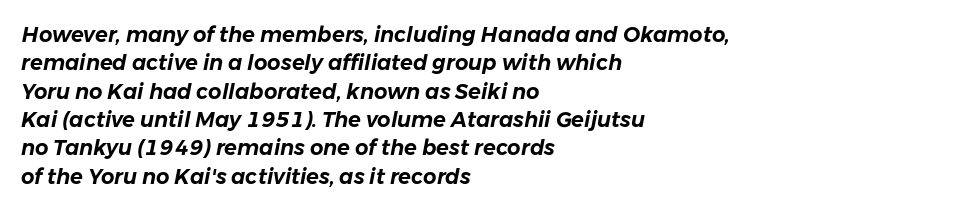
{"italic": "yes", "lean": "right", "slant_degrees": 11, "underline": "no", "align": "left", "line_spacing": "normal", "line_spacing_ratio": 1.35, "letter_spacing": "normal", "letter_spacing_em": 0.0, "glyph_px": 21}
